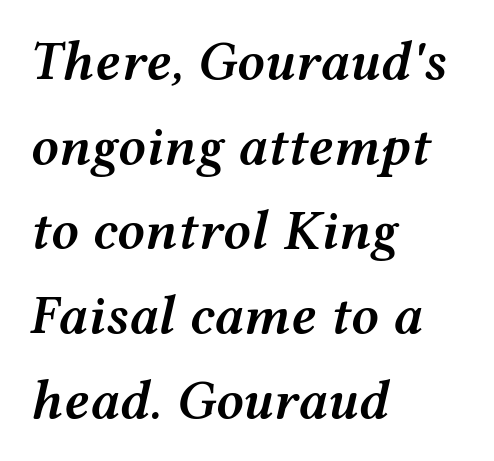
Q: Is the text bold? A: Semi-bold.
Q: Is the text italic (slanted)? A: Yes, it leans right by about 12 degrees.
Q: Is the text underlined? A: No.
Q: How is the paragraph aligned? A: Left-aligned.
Q: Is the spacing between letters normal or unusually wide? A: Normal.
Q: Is the spacing between lines tight, normal or loose? A: Normal.
Q: Width (condensed, normal, or wide)? A: Wide.
Q: Stroke contrast? A: Medium.
Q: x-height? A: Medium.
Q: Monospaced? A: No.
